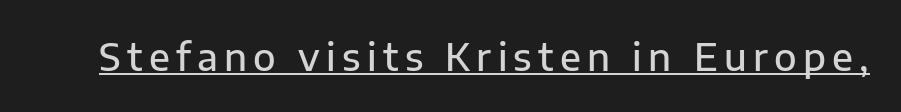
{"serif": "no", "italic": "no", "bold": "semi", "weight": "semibold", "width": "normal", "stroke_contrast": "low", "x_height": "medium", "monospaced": "no", "underline": "yes", "glyph_px": 37}
